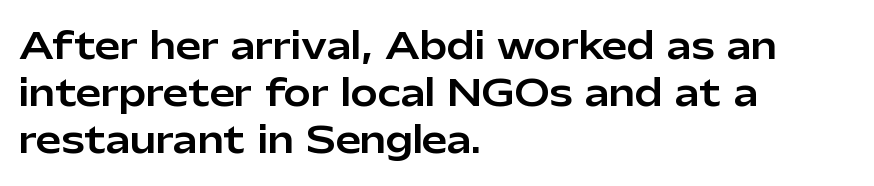
The image shows 36 px sans-serif type, upright; set left-aligned, normal line spacing (1.31x), normal letter spacing, not underlined; low stroke contrast and a medium x-height.
